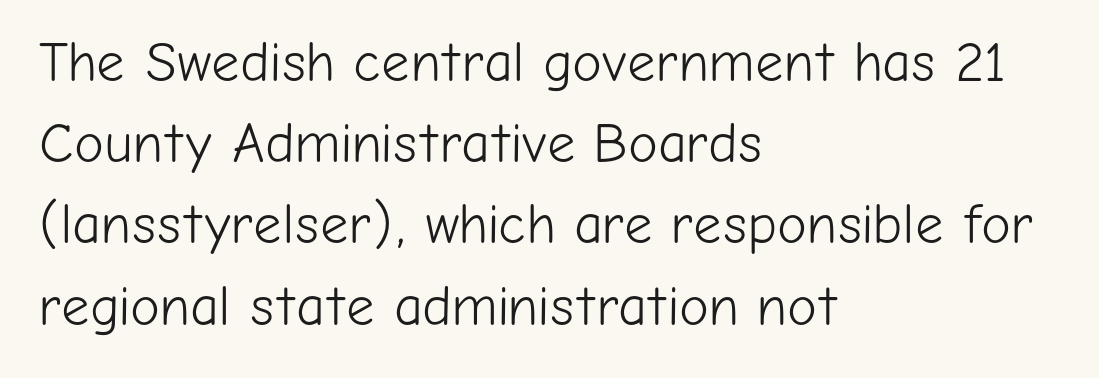
The image shows 56 px light sans-serif type, upright; set left-aligned, normal line spacing (1.45x), normal letter spacing, not underlined; low stroke contrast and a medium x-height.
